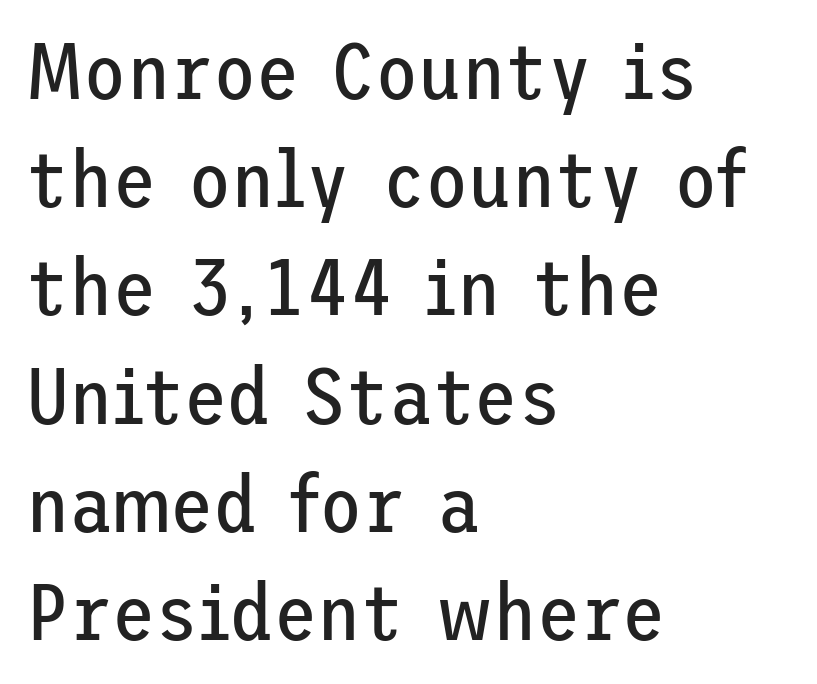
The image shows 79 px regular-weight sans-serif type, upright; set left-aligned, normal line spacing (1.37x), normal letter spacing, not underlined; low stroke contrast and a medium x-height.
